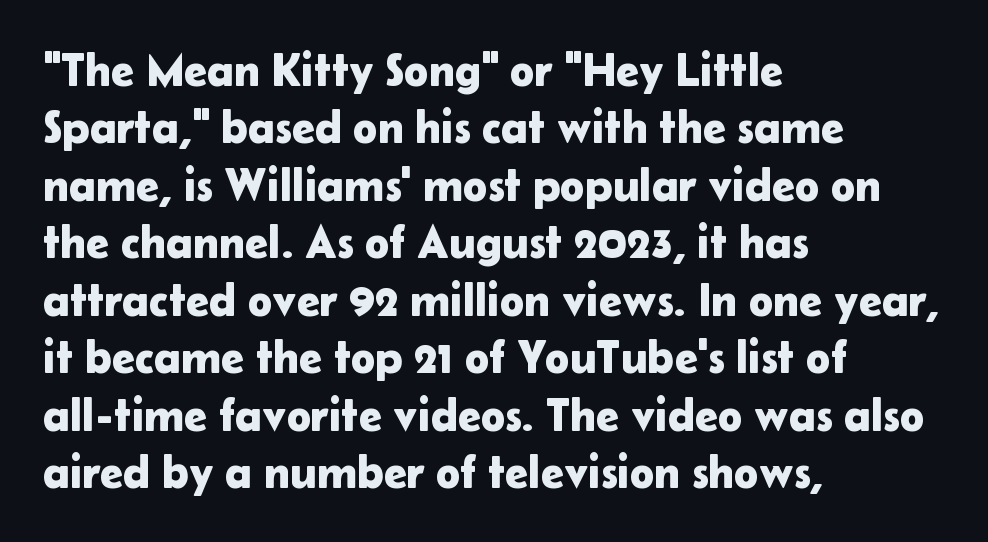
Baseline-to-baseline distance is the conventional proportion of letter height. The ragged edge is on the right, which tells us the setting is flush left. The foot of each line stays bare and open. Each letter's strokes conclude bluntly, with no projecting serifs. The passage shown has conventional tracking throughout.
